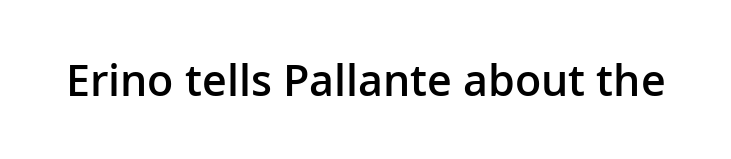
{"serif": "no", "italic": "no", "bold": "semi", "weight": "semibold", "width": "normal", "stroke_contrast": "low", "x_height": "medium", "monospaced": "no", "underline": "no", "letter_spacing": "normal", "letter_spacing_em": 0.0, "glyph_px": 43}
